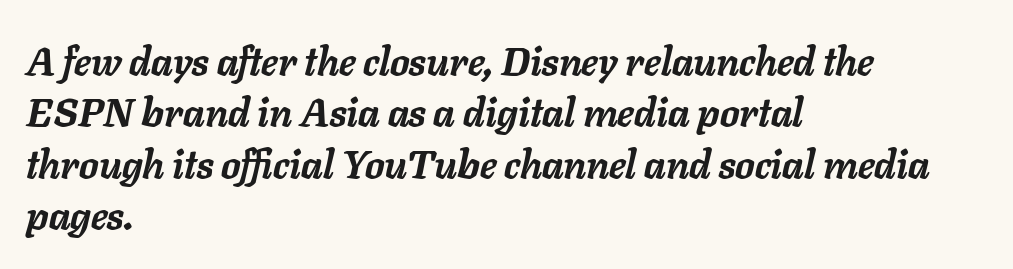
Vertical spacing — default. Casual observation: everything's shoved over to the left. Proportional: the letters do not fall into vertical columns. Glance below the letters and you will spot only blank space.
